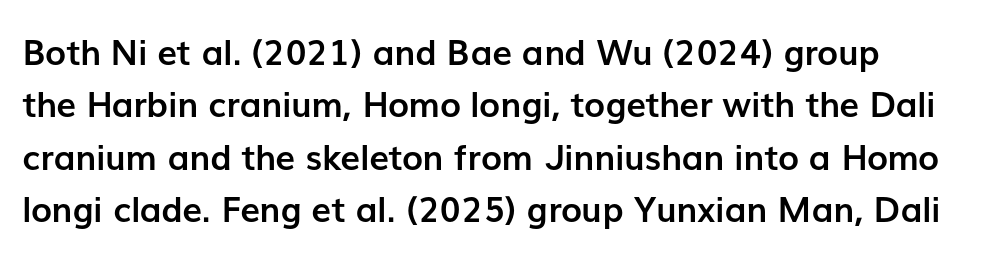
{"serif": "no", "italic": "no", "bold": "yes", "weight": "semibold", "width": "normal", "stroke_contrast": "low", "x_height": "medium", "monospaced": "no", "underline": "no", "align": "left", "line_spacing": "normal", "line_spacing_ratio": 1.5, "letter_spacing": "normal", "letter_spacing_em": 0.0, "glyph_px": 35}
